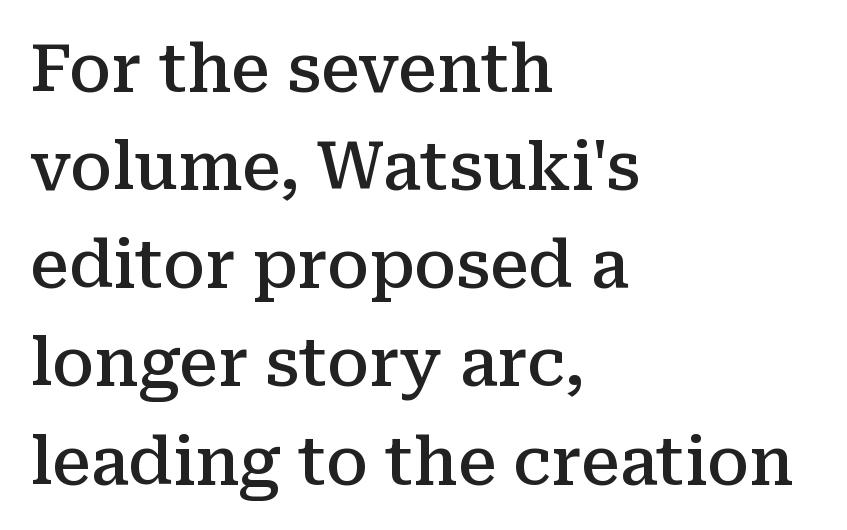
{"serif": "yes", "italic": "no", "bold": "semi", "weight": "semibold", "width": "normal", "stroke_contrast": "medium", "x_height": "medium", "monospaced": "no", "underline": "no", "align": "left", "line_spacing": "normal", "line_spacing_ratio": 1.51, "letter_spacing": "normal", "letter_spacing_em": 0.0, "glyph_px": 65}
